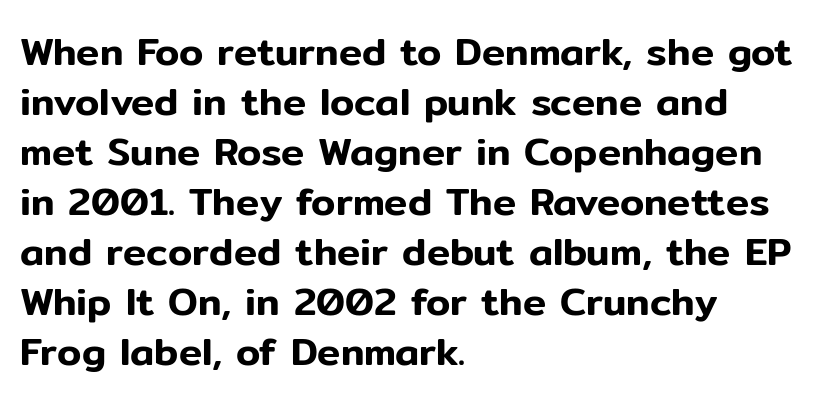
The image shows 39 px sans-serif type, upright; set left-aligned, normal line spacing (1.28x), normal letter spacing, not underlined; low stroke contrast and a medium x-height.
